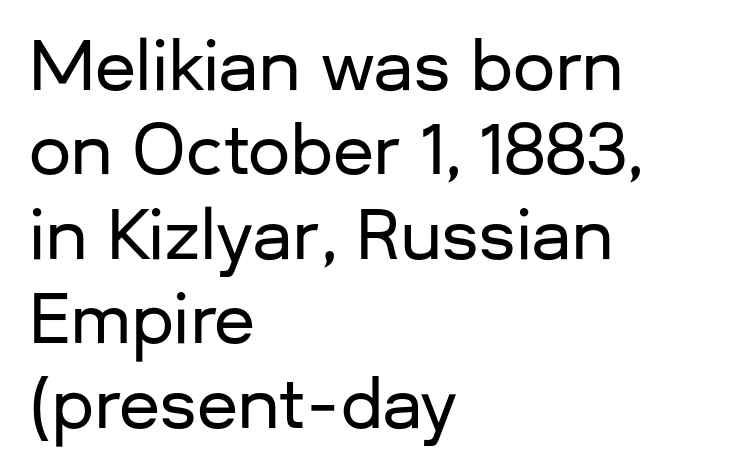
Q: Is the text italic (slanted)? A: No, it is upright.
Q: Is the typeface a serif or a sans-serif typeface? A: Sans-serif.
Q: Is the text underlined? A: No.
Q: How is the paragraph aligned? A: Left-aligned.
Q: Is the spacing between letters normal or unusually wide? A: Normal.
Q: Is the spacing between lines tight, normal or loose? A: Normal.
Q: Width (condensed, normal, or wide)? A: Normal.
Q: Stroke contrast? A: Low.
Q: x-height? A: Medium.
Q: Monospaced? A: No.
